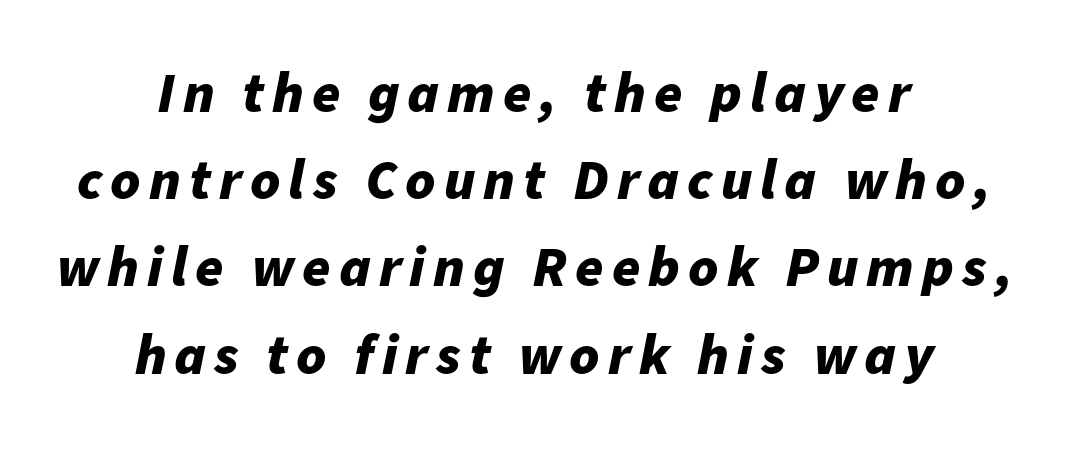
{"italic": "yes", "lean": "right", "slant_degrees": 11, "bold": "yes", "weight": "bold", "width": "normal", "stroke_contrast": "low", "x_height": "medium", "monospaced": "no", "underline": "no", "align": "center", "line_spacing": "normal", "line_spacing_ratio": 1.53, "glyph_px": 57}
